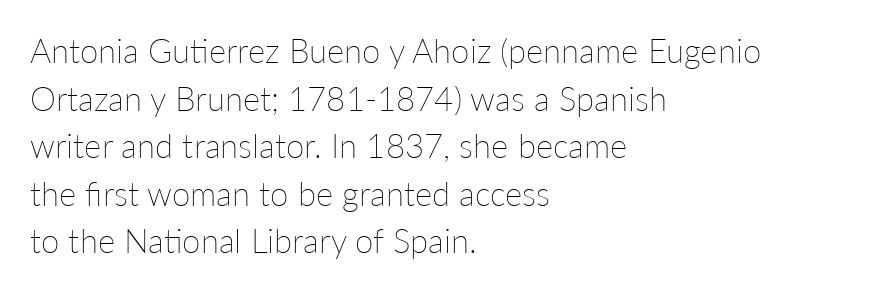
The image shows 33 px thin type, upright; set left-aligned, normal line spacing (1.44x), normal letter spacing, not underlined; low stroke contrast and a medium x-height.
